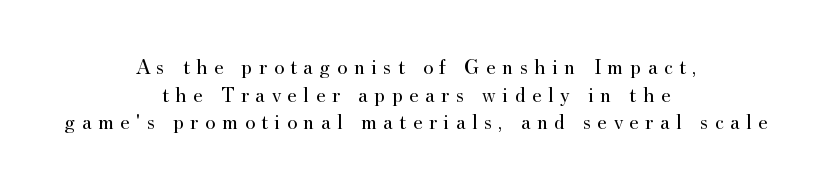
Substantial extra tracking has been applied to these lines. The rendering uses a moderate line-height, typical for paragraphs. Posture: vertical. Has an underline been added? It has not. Stems and bowls with no extra thickness — not bold.
